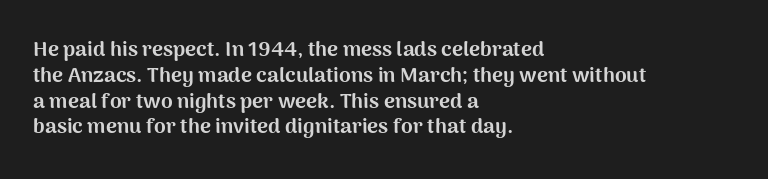
The letters stand upright; this is a roman face. Every row of glyphs begins at an identical x-position on the left. Between one letter and the next there's only the usual sliver of space. Caption: bold face, heavy strokes.
